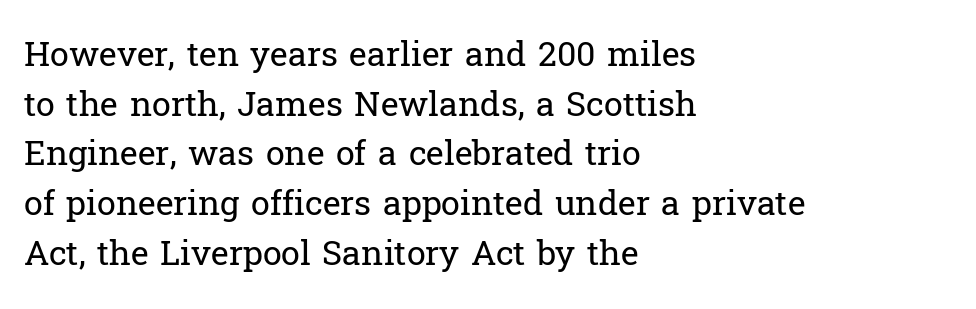
{"serif": "yes", "italic": "no", "bold": "no", "weight": "regular", "width": "normal", "stroke_contrast": "low", "x_height": "medium", "monospaced": "no", "underline": "no", "align": "left", "line_spacing": "normal", "line_spacing_ratio": 1.46, "letter_spacing": "normal", "letter_spacing_em": 0.0, "glyph_px": 34}
